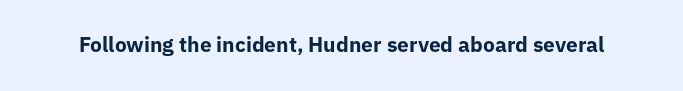
The letterforms sit shoulder to shoulder at normal distance. These lines were composed using upright roman letters. Check the space under the baseline: it is left empty. The sample has been set heavy, in full bold.
